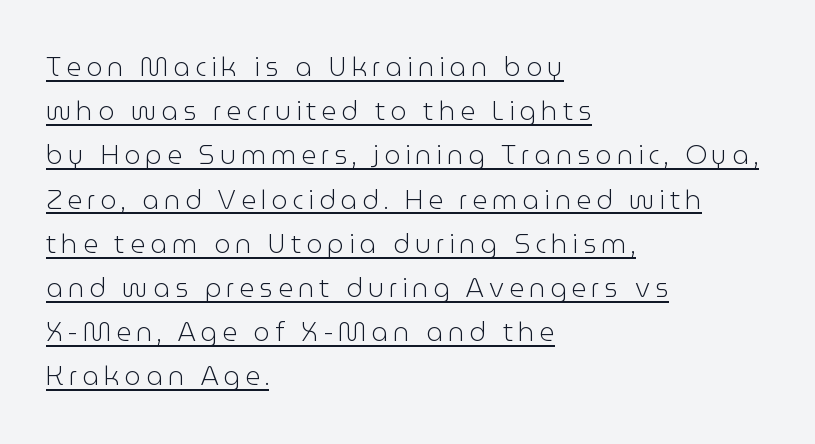
The image shows 26 px text type, upright; set left-aligned, normal line spacing (1.7x), underlined.
